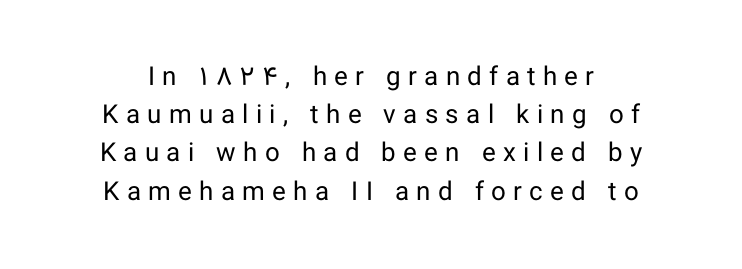
The image shows 26 px text type, upright; set centered, normal line spacing (1.47x), unusually wide letter spacing (+0.28 em), not underlined.
